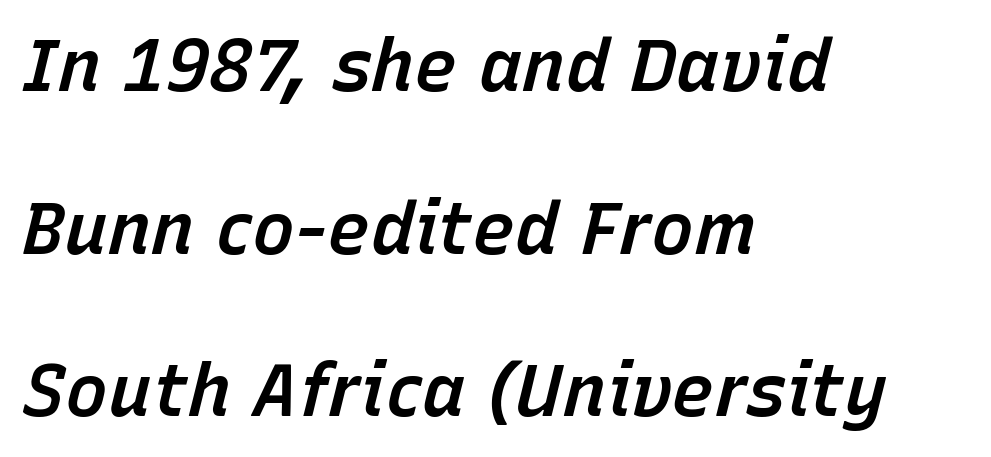
The image shows 72 px semibold type, italic (leaning right); set left-aligned, loose line spacing (2.26x), normal letter spacing, not underlined; low stroke contrast and a medium x-height.
